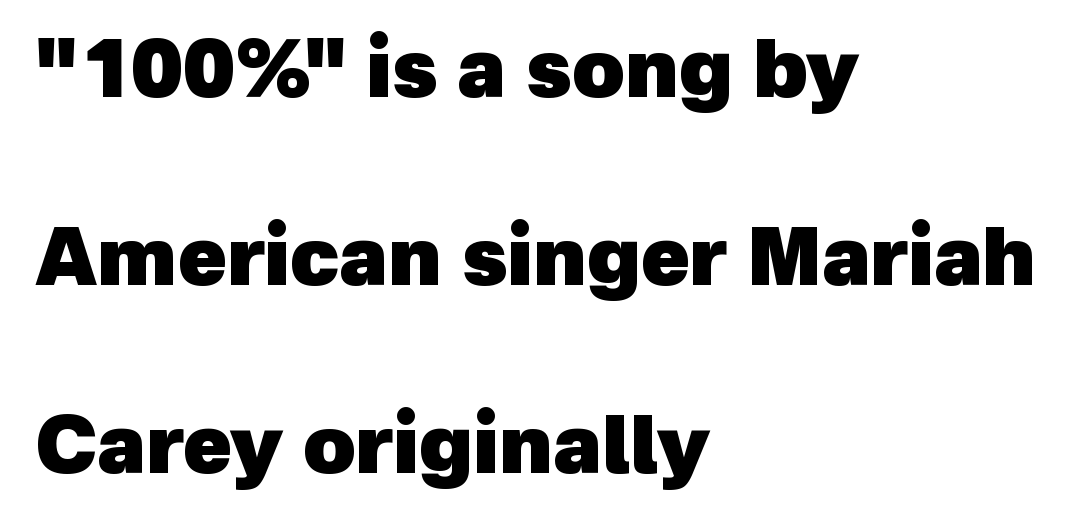
Compared with typical body copy, the letter spacing here is the same. These lines are rendered in a variable-pitch font. Any mark beneath the type? The region is blank. Are there feet on the stems? There aren't — it's a sans.
